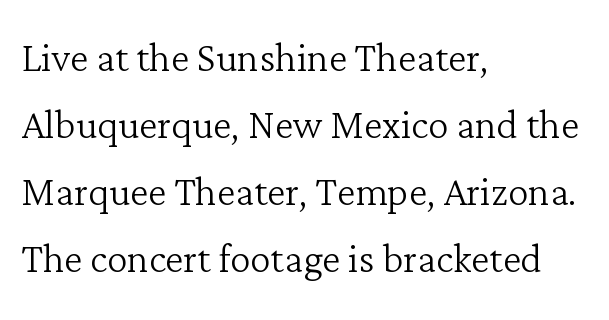
Q: Is the text bold? A: No.
Q: Is the text italic (slanted)? A: No, it is upright.
Q: Is the typeface a serif or a sans-serif typeface? A: Serif.
Q: Is the text underlined? A: No.
Q: How is the paragraph aligned? A: Left-aligned.
Q: Is the spacing between letters normal or unusually wide? A: Normal.
Q: Is the spacing between lines tight, normal or loose? A: Normal.
Q: Width (condensed, normal, or wide)? A: Normal.
Q: Stroke contrast? A: Low.
Q: x-height? A: Medium.
Q: Monospaced? A: No.
